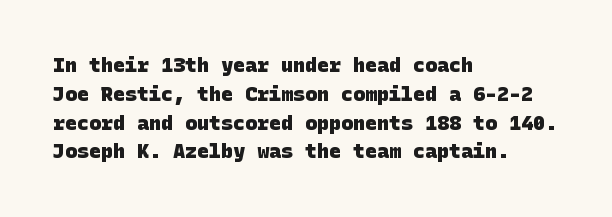
The image shows 20 px bold type; set left-aligned, normal line spacing (1.44x), normal letter spacing, not underlined.
